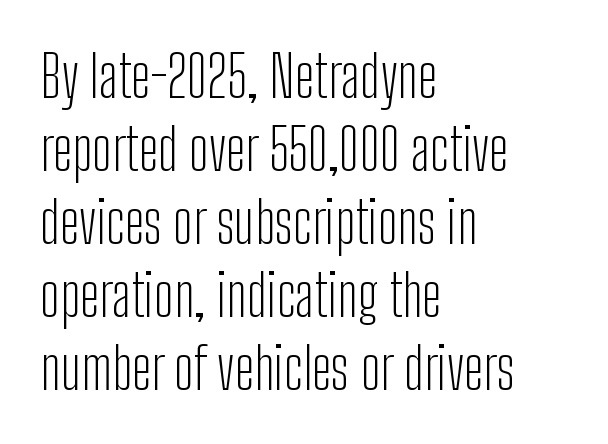
{"serif": "no", "italic": "no", "bold": "no", "weight": "light", "width": "condensed", "stroke_contrast": "low", "x_height": "medium", "monospaced": "no", "underline": "no", "align": "left", "line_spacing": "normal", "line_spacing_ratio": 1.26, "letter_spacing": "normal", "letter_spacing_em": 0.0, "glyph_px": 58}
